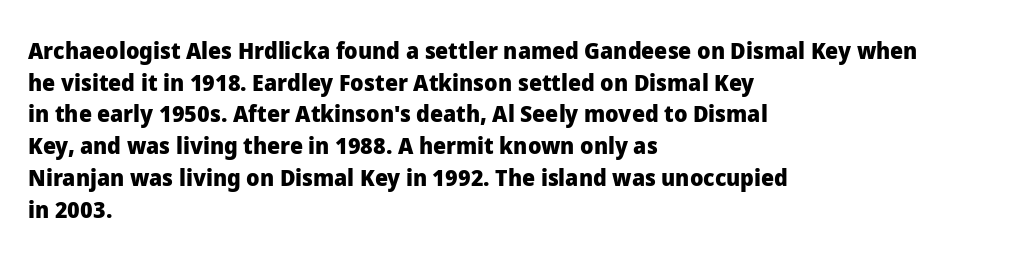
Q: Is the text bold? A: Yes.
Q: Is the text italic (slanted)? A: No, it is upright.
Q: Is the text underlined? A: No.
Q: How is the paragraph aligned? A: Left-aligned.
Q: Is the spacing between letters normal or unusually wide? A: Normal.
Q: Is the spacing between lines tight, normal or loose? A: Normal.
